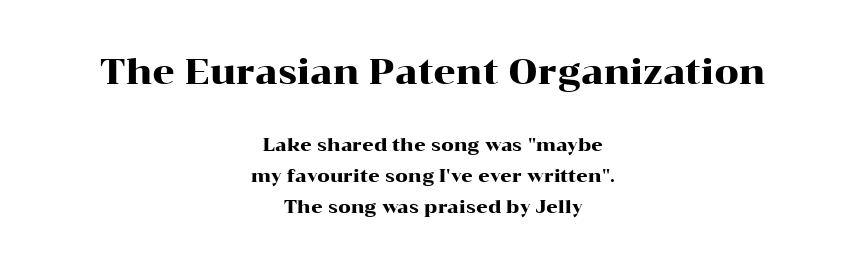
{"serif": "yes", "italic": "no", "width": "wide", "stroke_contrast": "high", "x_height": "medium", "monospaced": "no", "underline": "no", "align": "center", "line_spacing_ratio": 1.72, "letter_spacing": "normal", "letter_spacing_em": 0.0, "larger_block": "first", "size_ratio": 1.94, "glyph_px": 35}
